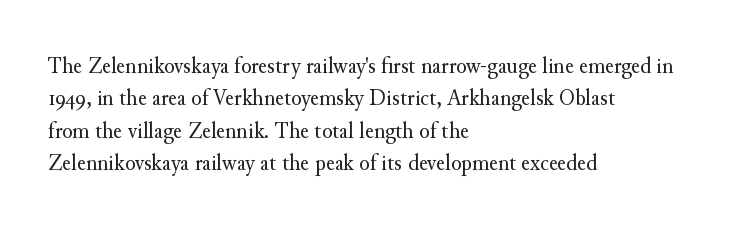
{"italic": "no", "bold": "no", "underline": "no", "align": "left", "line_spacing": "normal", "line_spacing_ratio": 1.35, "letter_spacing": "normal", "letter_spacing_em": 0.0, "glyph_px": 24}
